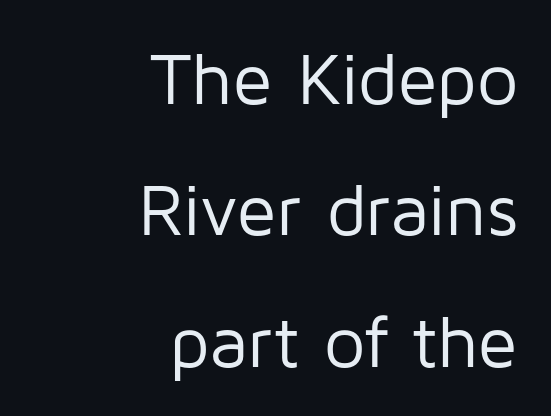
{"serif": "no", "italic": "no", "bold": "no", "weight": "regular", "width": "normal", "stroke_contrast": "low", "x_height": "medium", "monospaced": "no", "underline": "no", "align": "right", "line_spacing_ratio": 1.8, "letter_spacing": "normal", "letter_spacing_em": 0.0, "glyph_px": 73}
